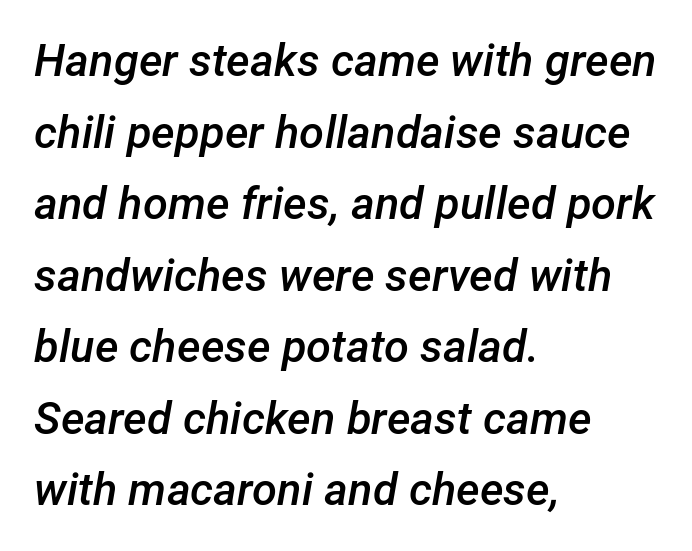
{"italic": "yes", "lean": "right", "slant_degrees": 12, "bold": "semi", "weight": "semibold", "width": "normal", "stroke_contrast": "low", "x_height": "medium", "monospaced": "no", "underline": "no", "align": "left", "line_spacing": "normal", "line_spacing_ratio": 1.59, "letter_spacing": "normal", "letter_spacing_em": 0.0, "glyph_px": 45}
